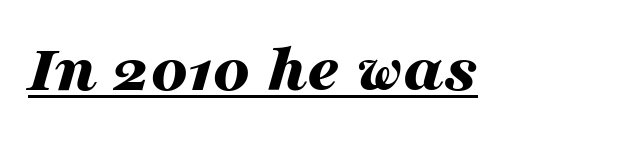
The image shows 70 px bold, wide type, italic (leaning right); set normal letter spacing, underlined; medium stroke contrast and a medium x-height.
